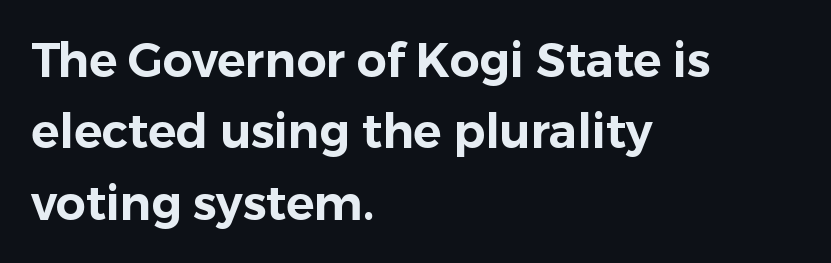
Q: Is the text italic (slanted)? A: No, it is upright.
Q: Is the typeface a serif or a sans-serif typeface? A: Sans-serif.
Q: Is the text underlined? A: No.
Q: How is the paragraph aligned? A: Left-aligned.
Q: Is the spacing between letters normal or unusually wide? A: Normal.
Q: Is the spacing between lines tight, normal or loose? A: Normal.
Q: Width (condensed, normal, or wide)? A: Normal.
Q: Stroke contrast? A: Low.
Q: x-height? A: Medium.
Q: Monospaced? A: No.
